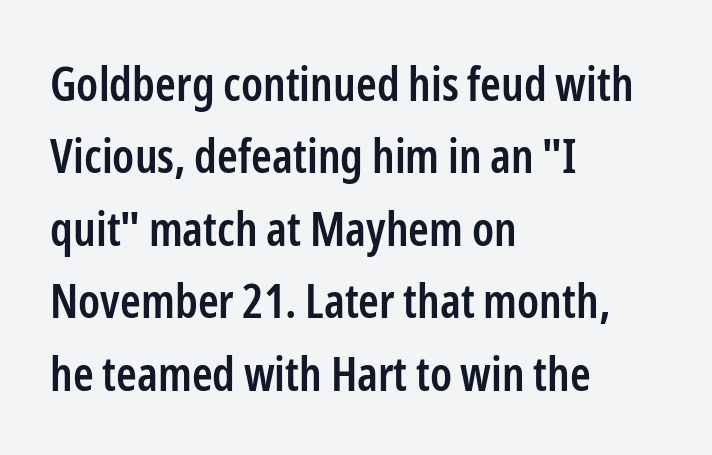
{"serif": "no", "italic": "no", "bold": "semi", "weight": "semibold", "width": "condensed", "stroke_contrast": "low", "x_height": "medium", "monospaced": "no", "underline": "no", "align": "left", "line_spacing": "normal", "line_spacing_ratio": 1.54, "letter_spacing": "normal", "letter_spacing_em": 0.0, "glyph_px": 47}
